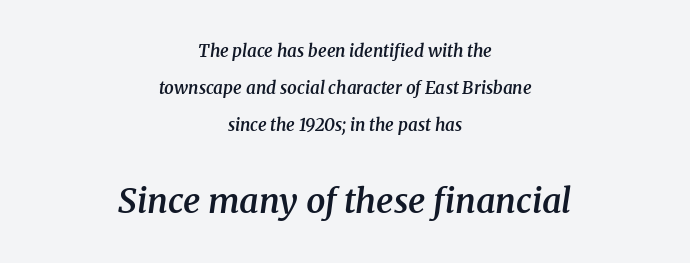
The image shows 34 px semibold serif type, italic (leaning right); set centered, loose line spacing (2.19x), normal letter spacing, not underlined; the second (bottom) block is 2.0x larger; medium stroke contrast and a medium x-height.
